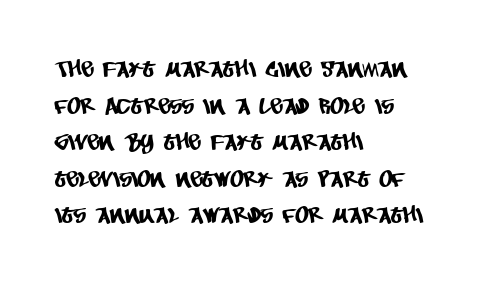
The image shows 23 px text type; set left-aligned, normal line spacing (1.59x), normal letter spacing, not underlined.
